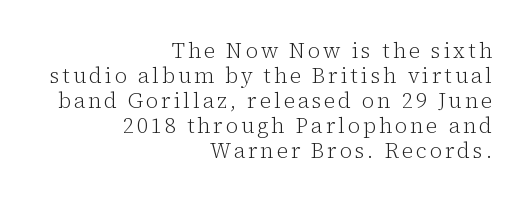
Q: Is the text bold? A: No.
Q: Is the text italic (slanted)? A: No, it is upright.
Q: Is the text underlined? A: No.
Q: How is the paragraph aligned? A: Right-aligned.
